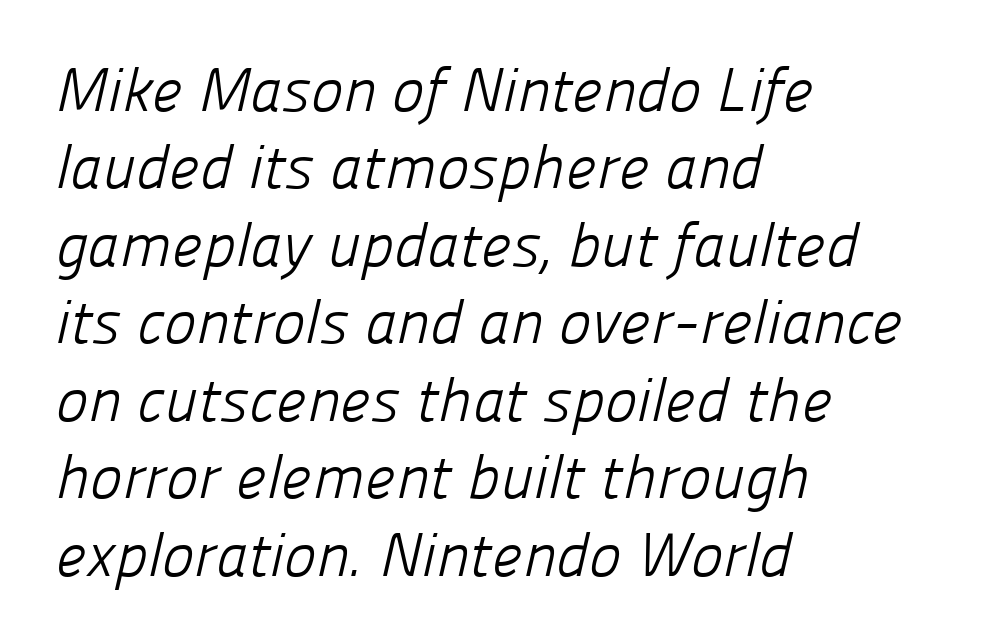
The image shows 61 px light sans-serif type; set left-aligned, normal line spacing (1.27x), normal letter spacing, not underlined; low stroke contrast and a medium x-height.
